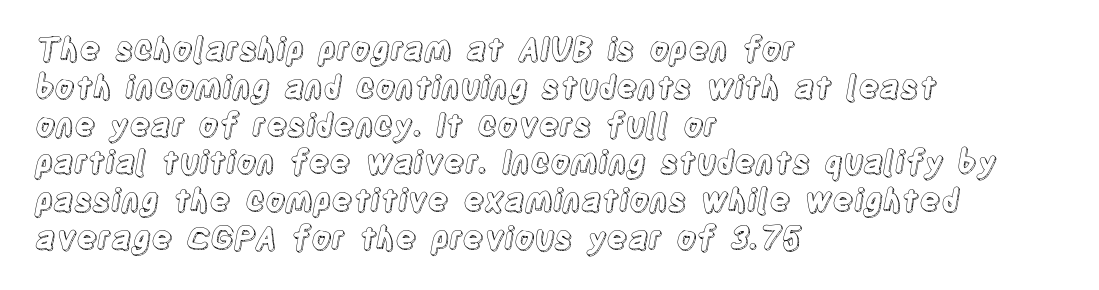
Each letter keeps its own natural width here, so spacing adapts to shape. Line beginnings align vertically; line endings do not. Plain, unruled lines of type. The face used here is rendered with its standard letterfit.
